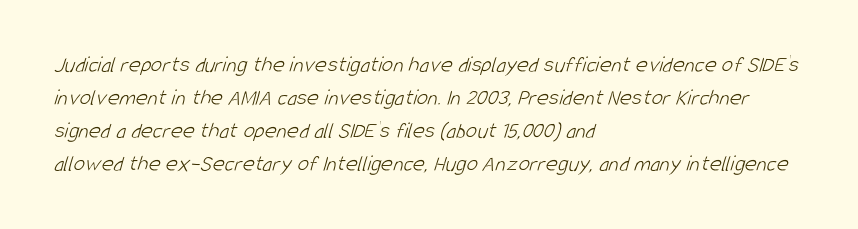
{"bold": "no", "underline": "no", "align": "left", "line_spacing": "normal", "line_spacing_ratio": 1.43, "letter_spacing": "normal", "letter_spacing_em": 0.0, "glyph_px": 23}
